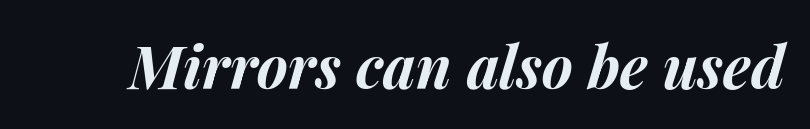
{"italic": "yes", "lean": "right", "slant_degrees": 14, "bold": "yes", "weight": "bold", "width": "normal", "stroke_contrast": "medium", "x_height": "medium", "monospaced": "no", "underline": "no", "letter_spacing": "normal", "letter_spacing_em": 0.0, "glyph_px": 59}
